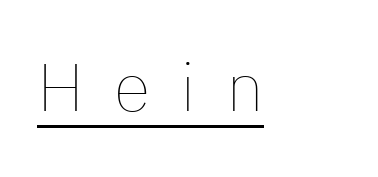
A typesetter would call this heavily tracked-out type. The passage shown is not bold in any degree. Typeset ragged right — the left edge is the straight one. The type sits square on the baseline with zero lean. These characters rest on top of a visible drawn line.
